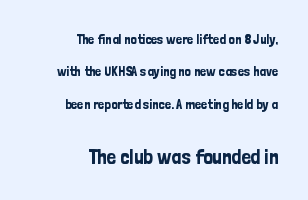
The image shows 21 px text type, upright; set right-aligned, loose line spacing (2.32x), normal letter spacing, not underlined; the second (bottom) block is 1.5x larger.
